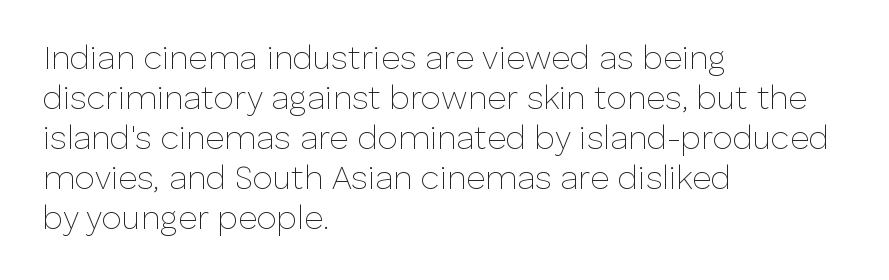
Q: Is the text bold? A: No.
Q: Is the text italic (slanted)? A: No, it is upright.
Q: Is the typeface a serif or a sans-serif typeface? A: Sans-serif.
Q: Is the text underlined? A: No.
Q: How is the paragraph aligned? A: Left-aligned.
Q: Is the spacing between letters normal or unusually wide? A: Normal.
Q: Width (condensed, normal, or wide)? A: Normal.
Q: Stroke contrast? A: Low.
Q: x-height? A: Medium.
Q: Monospaced? A: No.
